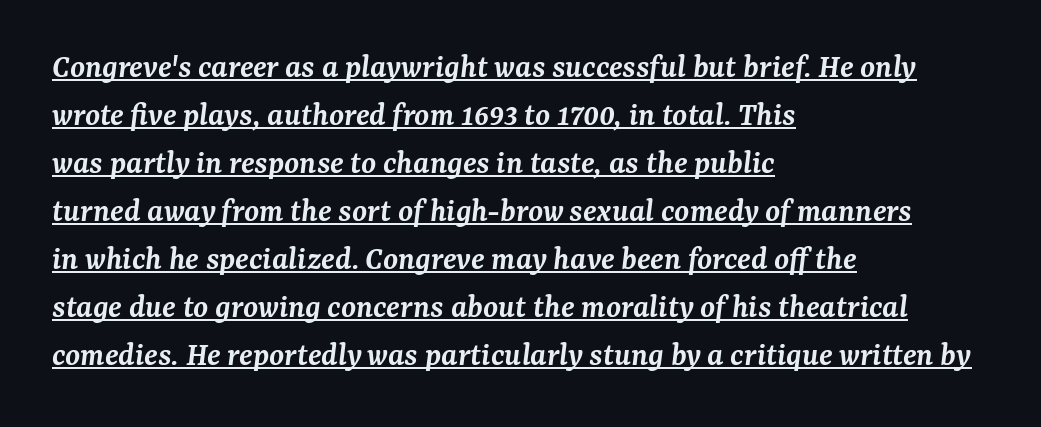
Semibold letterforms, between regular and bold. It's the slanting kind of type. The typesetter chose a ragged-right arrangement here. Little horizontal feet cap the strokes, marking this as serif type. Each new line begins a customary step beneath the previous one.
